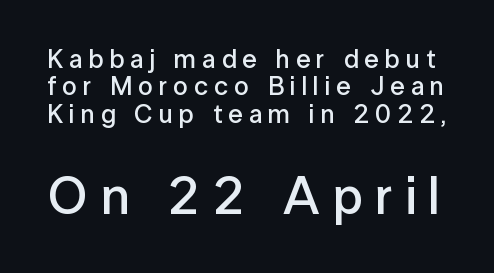
{"serif": "no", "italic": "no", "bold": "semi", "weight": "semibold", "width": "normal", "stroke_contrast": "low", "x_height": "medium", "monospaced": "no", "underline": "no", "line_spacing": "tight", "line_spacing_ratio": 1.05, "letter_spacing": "wide", "letter_spacing_em": 0.23, "larger_block": "second", "size_ratio": 2.04, "glyph_px": 53}
